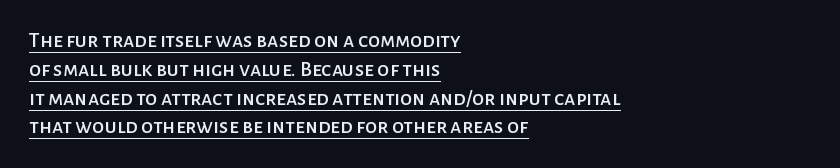
The image shows 22 px text type, upright; set left-aligned, normal line spacing (1.31x), normal letter spacing, underlined.
